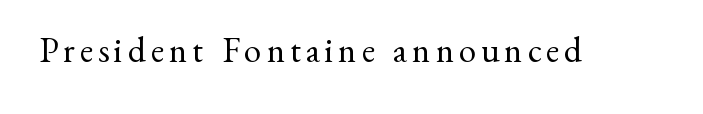
The image shows 35 px regular-weight serif type, upright; set not underlined; medium stroke contrast and a small x-height.
